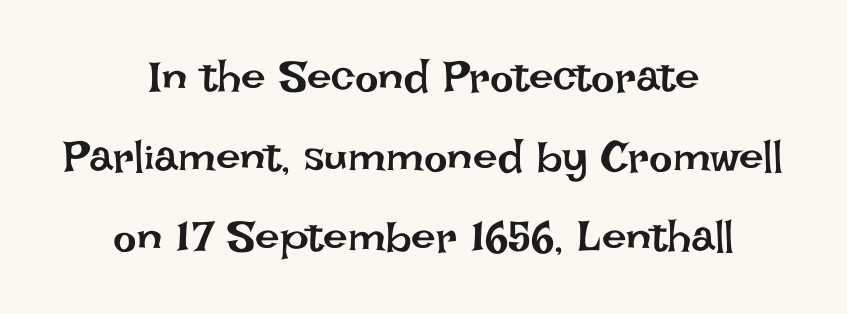
The image shows 44 px regular-weight type, upright; set centered, line spacing 1.82x, normal letter spacing, not underlined; low stroke contrast and a large x-height.
